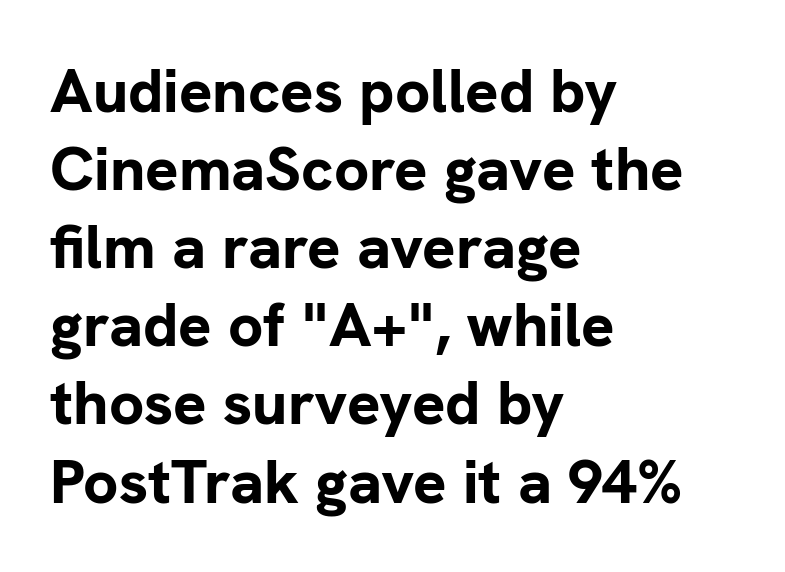
The image shows 62 px bold sans-serif type, upright; set left-aligned, normal line spacing (1.26x), normal letter spacing, not underlined; low stroke contrast and a medium x-height.
